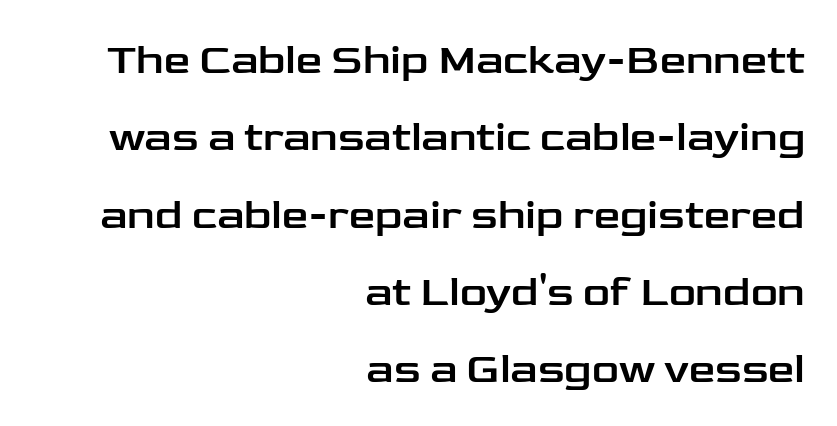
Type without underlining. Notice how the passage keeps a crisp vertical edge on the right only. This sample has the flowing, uneven cadence of proportional lettering. Do the letters lean? They stand straight.
